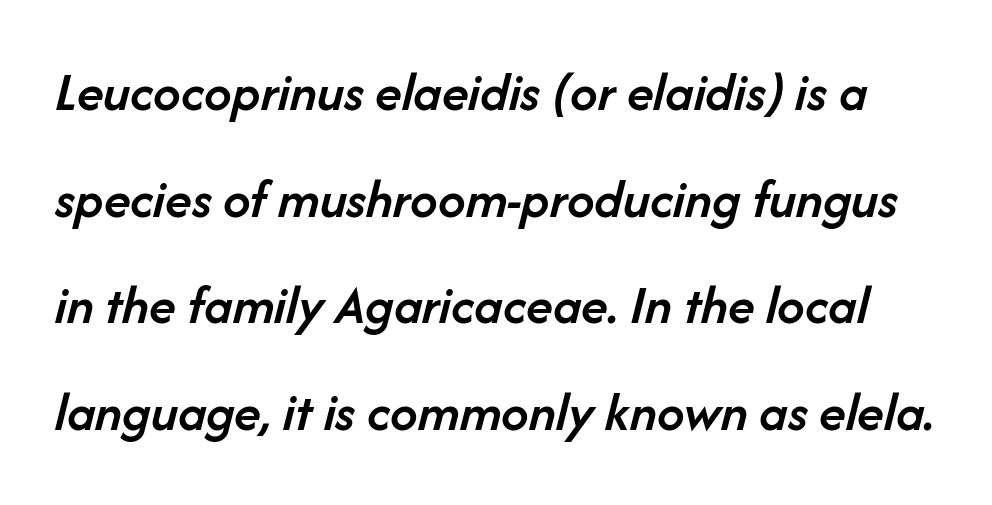
{"italic": "yes", "lean": "right", "slant_degrees": 14, "bold": "semi", "weight": "semibold", "width": "normal", "stroke_contrast": "low", "x_height": "medium", "monospaced": "no", "underline": "no", "line_spacing": "loose", "line_spacing_ratio": 1.94, "letter_spacing": "normal", "letter_spacing_em": 0.0, "glyph_px": 55}
